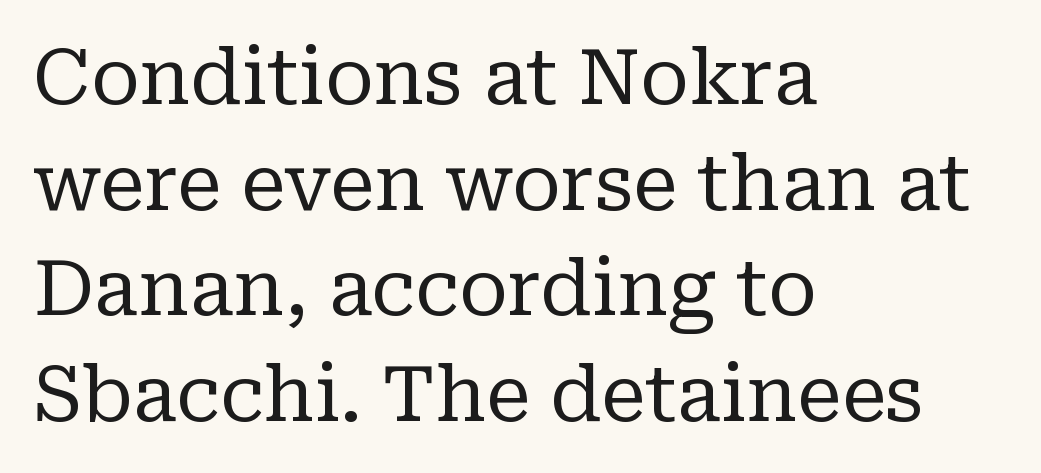
The image shows 76 px regular-weight serif type, upright; set left-aligned, normal line spacing (1.39x), normal letter spacing, not underlined; low stroke contrast and a medium x-height.
